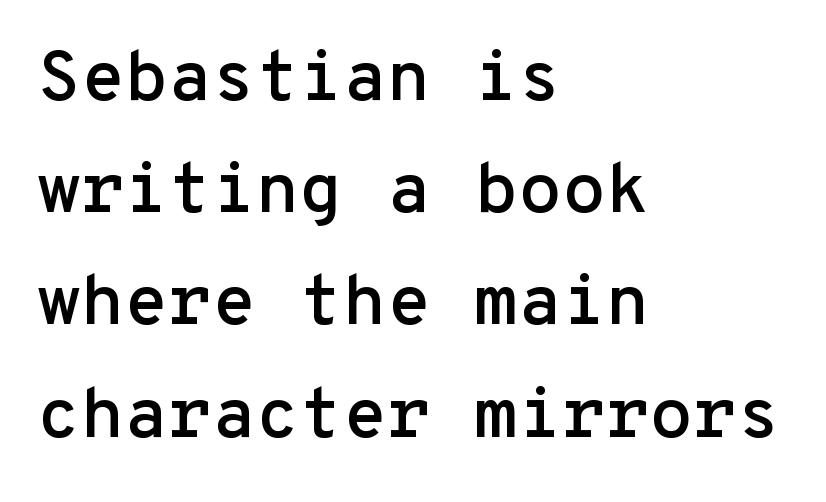
{"serif": "no", "italic": "no", "width": "normal", "stroke_contrast": "low", "x_height": "medium", "monospaced": "yes", "underline": "no", "align": "left", "line_spacing": "normal", "line_spacing_ratio": 1.58, "letter_spacing": "normal", "letter_spacing_em": 0.0, "glyph_px": 71}
